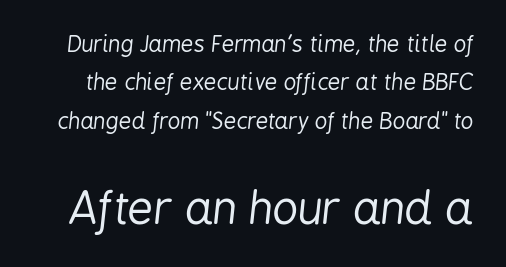
Q: Is the text bold? A: No.
Q: Is the text italic (slanted)? A: Yes, it leans right by about 6 degrees.
Q: Is the text underlined? A: No.
Q: Is the spacing between letters normal or unusually wide? A: Normal.
Q: Which block of text is set in a larger size, the first (top) or the second (bottom)? A: The second (bottom) one.
Q: Width (condensed, normal, or wide)? A: Condensed.
Q: Stroke contrast? A: Low.
Q: x-height? A: Medium.
Q: Monospaced? A: No.
